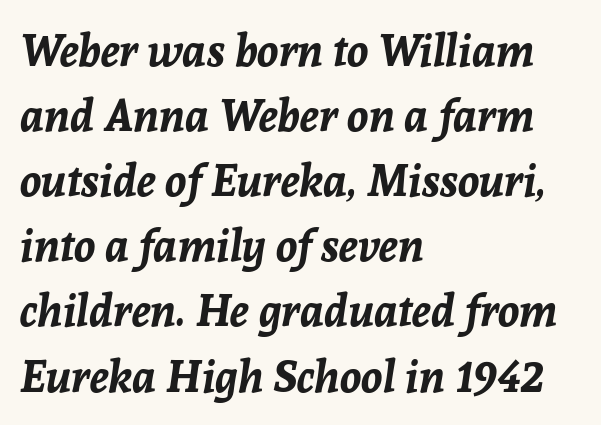
{"italic": "yes", "lean": "right", "slant_degrees": 8, "bold": "yes", "weight": "bold", "width": "normal", "stroke_contrast": "low", "x_height": "medium", "monospaced": "no", "underline": "no", "align": "left", "line_spacing": "normal", "line_spacing_ratio": 1.48, "letter_spacing": "normal", "letter_spacing_em": 0.0, "glyph_px": 44}
